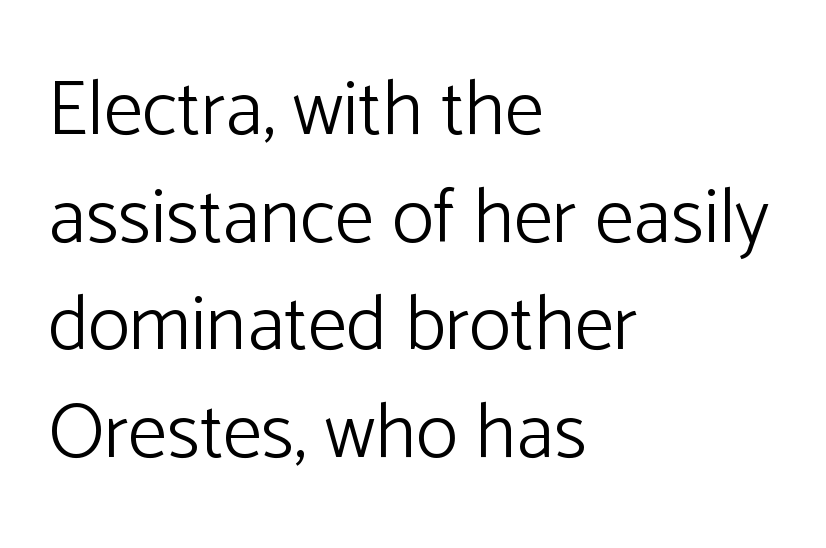
{"serif": "no", "italic": "no", "bold": "no", "weight": "light", "width": "normal", "stroke_contrast": "low", "x_height": "medium", "monospaced": "no", "underline": "no", "align": "left", "line_spacing": "normal", "line_spacing_ratio": 1.38, "letter_spacing": "normal", "letter_spacing_em": 0.0, "glyph_px": 78}
